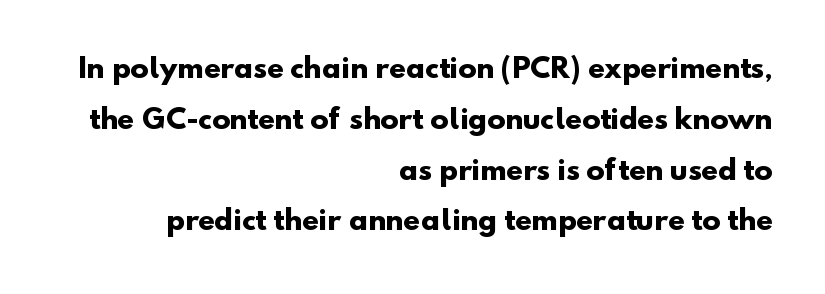
Does extra space separate the letters? No, they use regular spacing. Only glyphs here, with clear space below each row. In terms of weight, the rendering is a true, heavy bold. Every row of glyphs terminates at an identical x-position on the right.
